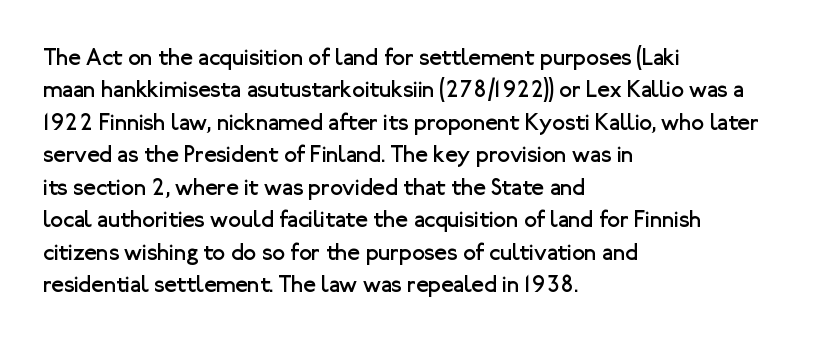
Q: Is the text bold? A: No.
Q: Is the text italic (slanted)? A: No, it is upright.
Q: Is the text underlined? A: No.
Q: How is the paragraph aligned? A: Left-aligned.
Q: Is the spacing between letters normal or unusually wide? A: Normal.
Q: Is the spacing between lines tight, normal or loose? A: Normal.
